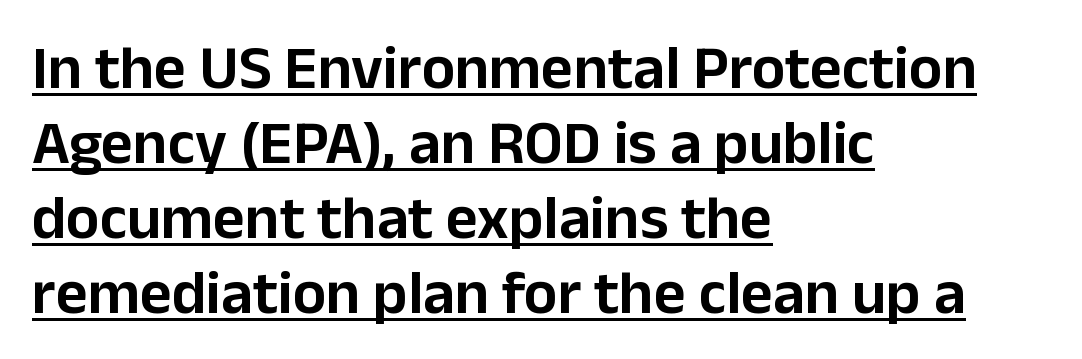
Like a heading marked for emphasis, these lines bear an underscore. Examine the stroke ends and you'll find no serifs. Notice how the stems are strictly vertical — no italics here. The text block is weighted toward the left margin, trailing off unevenly rightward.
